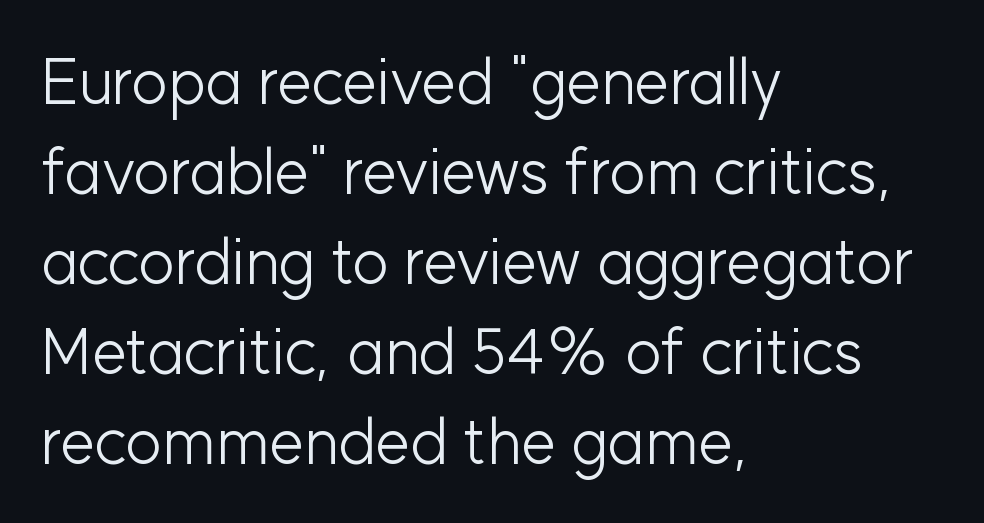
{"serif": "no", "italic": "no", "bold": "no", "weight": "light", "width": "normal", "stroke_contrast": "low", "x_height": "medium", "monospaced": "no", "underline": "no", "align": "left", "line_spacing": "normal", "line_spacing_ratio": 1.43, "letter_spacing": "normal", "letter_spacing_em": 0.0, "glyph_px": 63}
